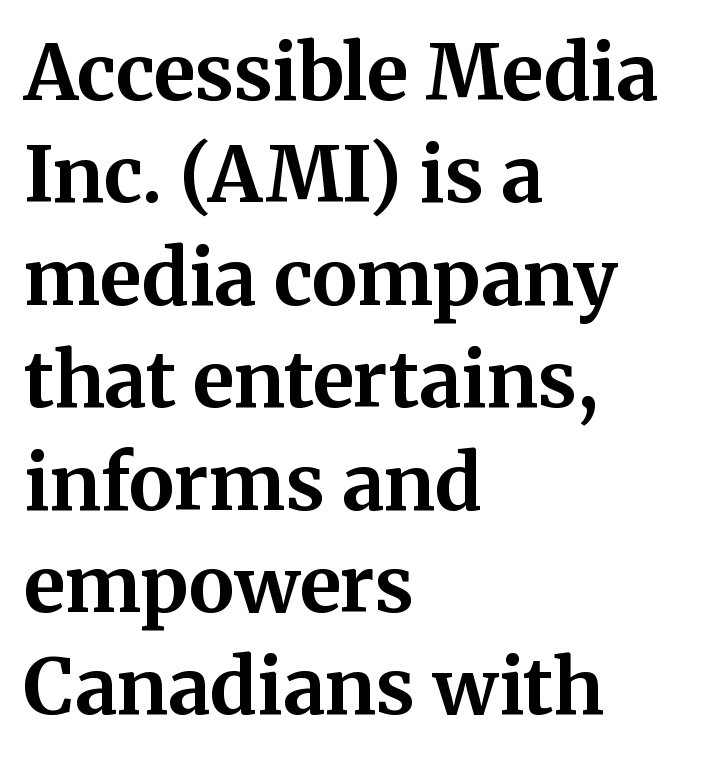
{"serif": "yes", "italic": "no", "bold": "yes", "weight": "bold", "width": "normal", "stroke_contrast": "medium", "x_height": "medium", "monospaced": "no", "underline": "no", "align": "left", "line_spacing": "normal", "line_spacing_ratio": 1.33, "letter_spacing": "normal", "letter_spacing_em": 0.0, "glyph_px": 77}
